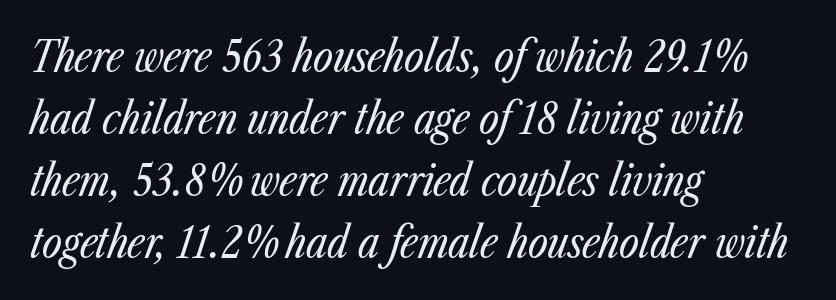
{"italic": "yes", "lean": "right", "slant_degrees": 23, "bold": "no", "weight": "regular", "width": "condensed", "stroke_contrast": "low", "x_height": "medium", "monospaced": "no", "underline": "no", "align": "left", "line_spacing": "normal", "line_spacing_ratio": 1.44, "letter_spacing": "normal", "letter_spacing_em": 0.0, "glyph_px": 43}
